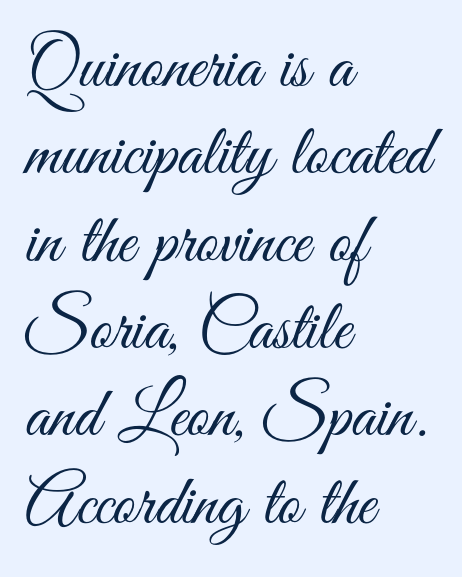
Letters have the restrained weight of plain body copy at most. The rag falls on the right side of this text block. Bare-footed words on every line. Check where the strokes stop: nothing finishes them off — pure sans. You could not count columns in this text — the font is proportionally spaced.
